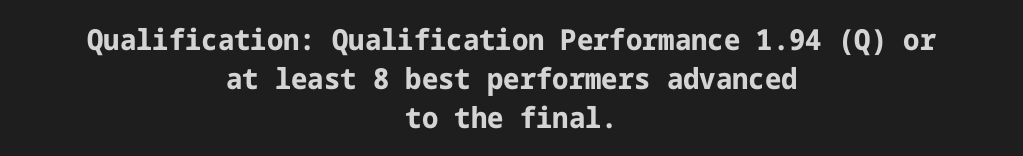
{"serif": "no", "italic": "no", "bold": "yes", "weight": "bold", "width": "normal", "stroke_contrast": "low", "x_height": "medium", "underline": "no", "align": "center", "line_spacing": "normal", "line_spacing_ratio": 1.34, "letter_spacing": "normal", "letter_spacing_em": 0.0, "glyph_px": 29}
